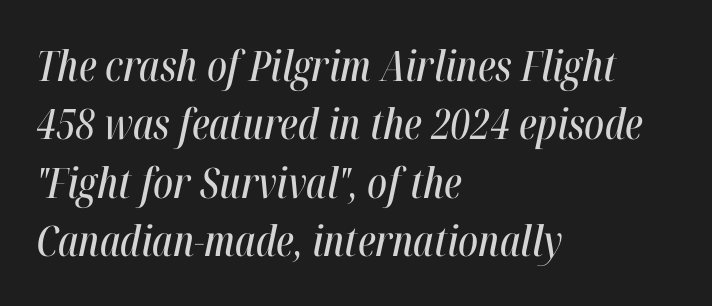
Q: Is the text italic (slanted)? A: Yes, it leans right by about 12 degrees.
Q: Is the text underlined? A: No.
Q: How is the paragraph aligned? A: Left-aligned.
Q: Is the spacing between letters normal or unusually wide? A: Normal.
Q: Is the spacing between lines tight, normal or loose? A: Normal.
Q: Width (condensed, normal, or wide)? A: Condensed.
Q: Stroke contrast? A: High.
Q: x-height? A: Medium.
Q: Monospaced? A: No.
